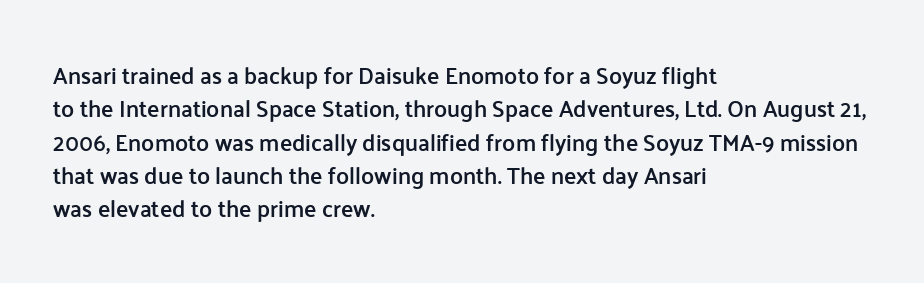
Q: Is the text bold? A: Semi-bold.
Q: Is the text italic (slanted)? A: No, it is upright.
Q: Is the text underlined? A: No.
Q: How is the paragraph aligned? A: Left-aligned.
Q: Is the spacing between letters normal or unusually wide? A: Normal.
Q: Is the spacing between lines tight, normal or loose? A: Normal.
